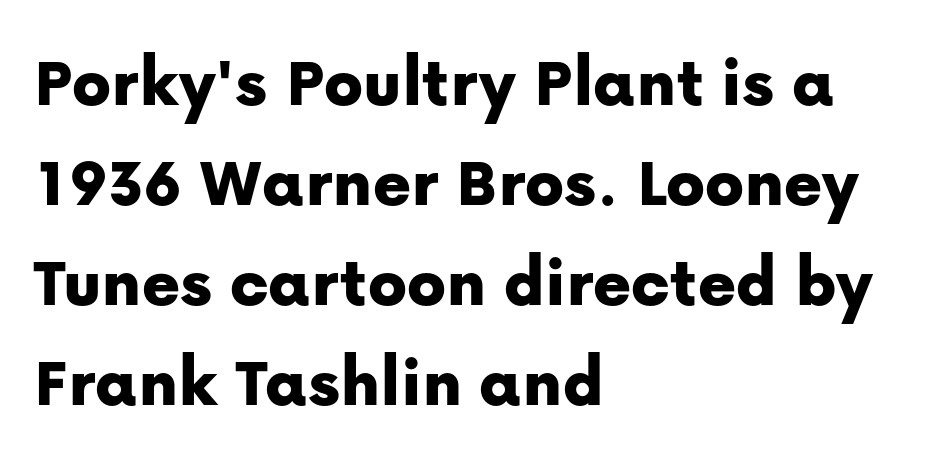
{"serif": "no", "italic": "no", "width": "normal", "stroke_contrast": "low", "x_height": "medium", "monospaced": "no", "underline": "no", "align": "left", "line_spacing": "normal", "line_spacing_ratio": 1.39, "letter_spacing": "normal", "letter_spacing_em": 0.0, "glyph_px": 72}
